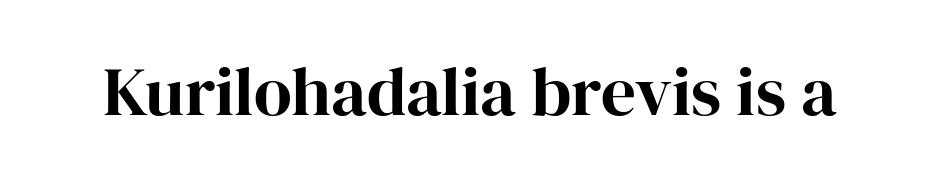
{"serif": "yes", "italic": "no", "width": "normal", "stroke_contrast": "high", "x_height": "medium", "monospaced": "no", "underline": "no", "letter_spacing": "normal", "letter_spacing_em": 0.0, "glyph_px": 69}
